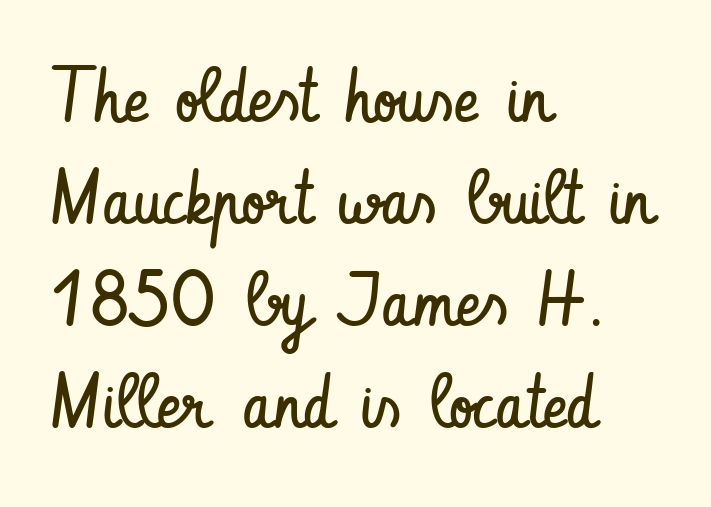
{"serif": "no", "italic": "no", "bold": "no", "weight": "regular", "width": "condensed", "stroke_contrast": "low", "x_height": "small", "monospaced": "no", "underline": "no", "align": "left", "line_spacing": "normal", "line_spacing_ratio": 1.36, "letter_spacing": "normal", "letter_spacing_em": 0.0, "glyph_px": 75}
